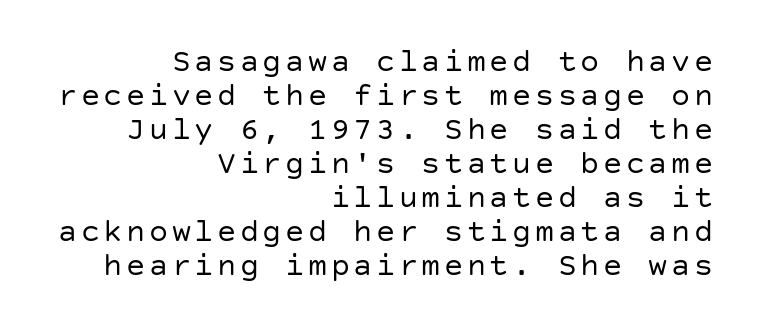
{"serif": "no", "italic": "no", "bold": "no", "weight": "regular", "width": "normal", "stroke_contrast": "low", "x_height": "large", "underline": "no", "align": "right", "line_spacing": "tight", "line_spacing_ratio": 1.06, "glyph_px": 32}
